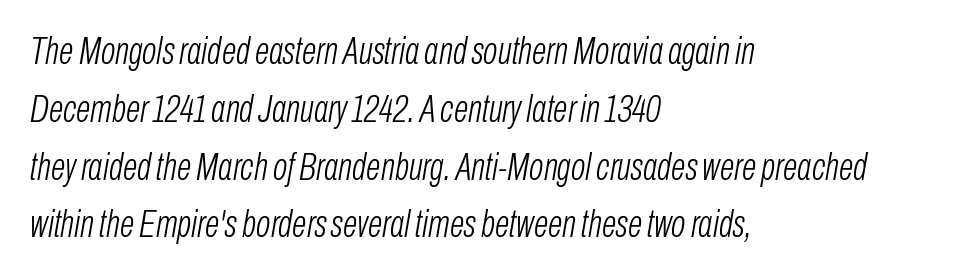
Q: Is the text bold? A: No.
Q: Is the text italic (slanted)? A: Yes, it leans right by about 10 degrees.
Q: Is the text underlined? A: No.
Q: How is the paragraph aligned? A: Left-aligned.
Q: Is the spacing between letters normal or unusually wide? A: Normal.
Q: Is the spacing between lines tight, normal or loose? A: Normal.
Q: Width (condensed, normal, or wide)? A: Condensed.
Q: Stroke contrast? A: Low.
Q: x-height? A: Medium.
Q: Monospaced? A: No.
